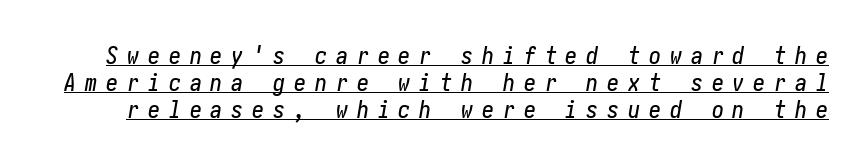
The image shows 24 px text type, italic (leaning right); set tight line spacing (1.13x), unusually wide letter spacing (+0.37 em), underlined.
